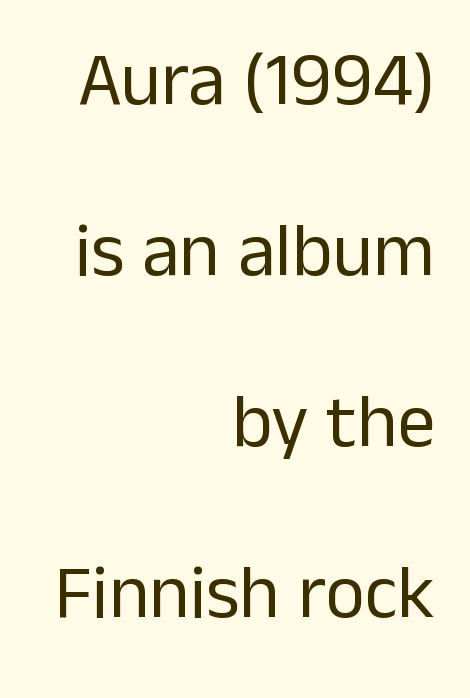
The image shows 76 px regular-weight sans-serif type, upright; set right-aligned, loose line spacing (2.25x), normal letter spacing, not underlined; low stroke contrast and a medium x-height.
